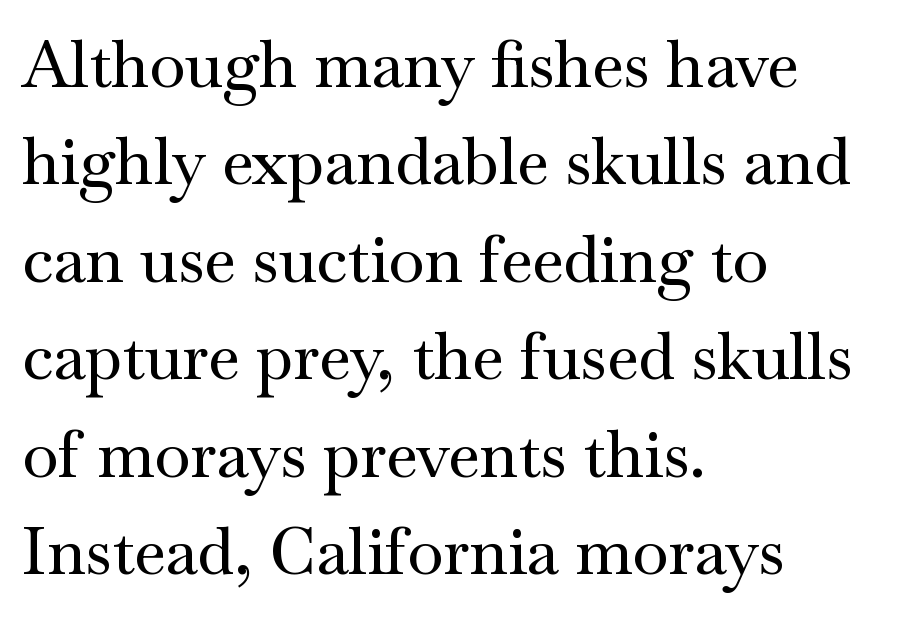
Serif or sans? Serif — the stroke terminals have little feet. Observe the ordinary spacing: letters are neighbours, not strangers. Just letters on the line, the space beneath them empty. Varying glyph widths throughout — classic text-font behaviour.
